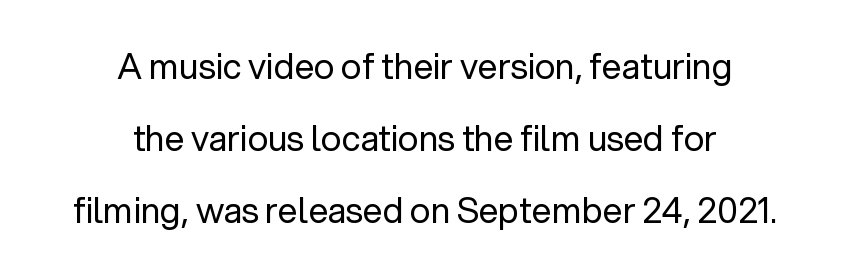
The image shows 35 px regular-weight sans-serif type, upright; set centered, loose line spacing (2.06x), normal letter spacing, not underlined; low stroke contrast and a medium x-height.
